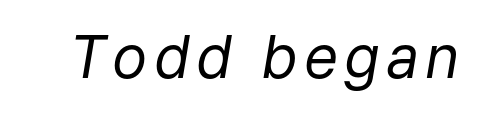
Q: Is the text bold? A: No.
Q: Is the text italic (slanted)? A: Yes, it leans right by about 9 degrees.
Q: Is the text underlined? A: No.
Q: Width (condensed, normal, or wide)? A: Normal.
Q: Stroke contrast? A: Low.
Q: x-height? A: Medium.
Q: Monospaced? A: No.
